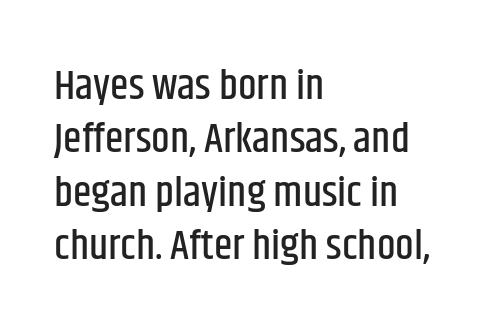
The image shows 42 px condensed sans-serif type, upright; set left-aligned, normal line spacing (1.27x), normal letter spacing, not underlined; low stroke contrast and a large x-height.
